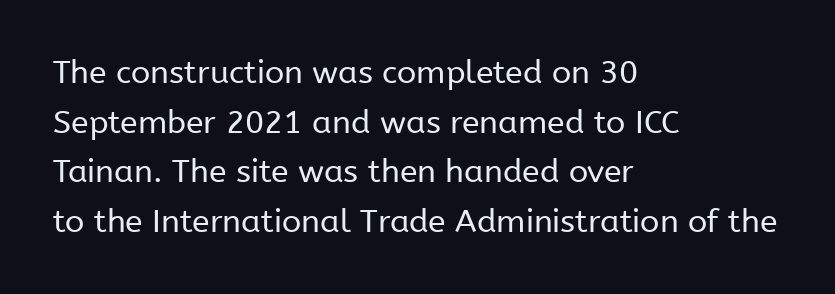
Rendered with straight, roman letterforms. The letterforms sit shoulder to shoulder at normal distance. One glance says typical: line gaps are just what's usual. Casual observation: everything's shoved over to the left. The font family rendered here belongs to the sans-serif group.
